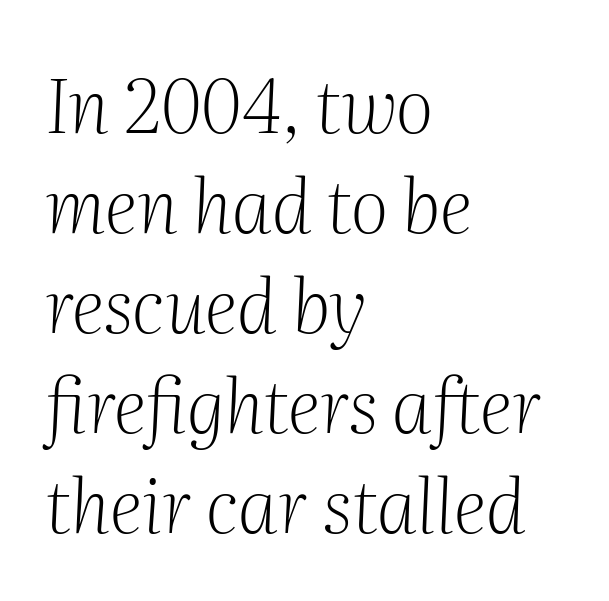
{"serif": "yes", "italic": "yes", "lean": "right", "slant_degrees": 2, "bold": "no", "weight": "light", "width": "normal", "stroke_contrast": "medium", "x_height": "medium", "monospaced": "no", "underline": "no", "align": "left", "line_spacing": "normal", "line_spacing_ratio": 1.35, "letter_spacing": "normal", "letter_spacing_em": 0.0, "glyph_px": 74}
